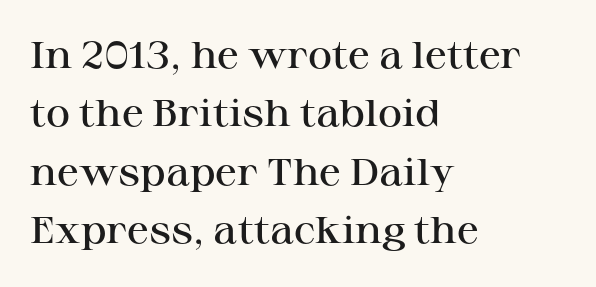
{"serif": "yes", "italic": "no", "bold": "semi", "weight": "semibold", "width": "wide", "stroke_contrast": "high", "x_height": "medium", "monospaced": "no", "underline": "no", "align": "left", "line_spacing": "normal", "line_spacing_ratio": 1.58, "letter_spacing": "normal", "letter_spacing_em": 0.0, "glyph_px": 37}
